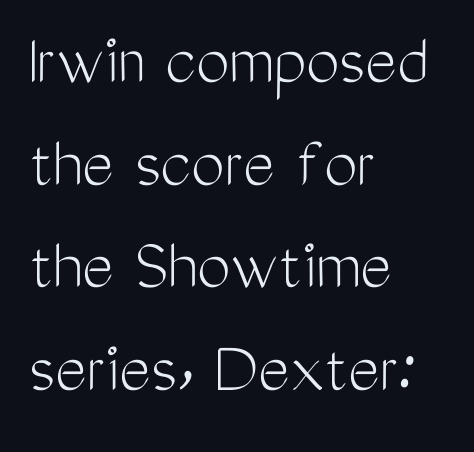
Heaviness? Minimal to ordinary, like unemphasized prose. This sample keeps an unexceptional amount of space between lines. Unlike a traditional serif, this face leaves its strokes unadorned. These lines keep a tight, regular rhythm from letter to letter. A roman cut, with each character standing at attention. Varying glyph widths throughout — classic text-font behaviour.
